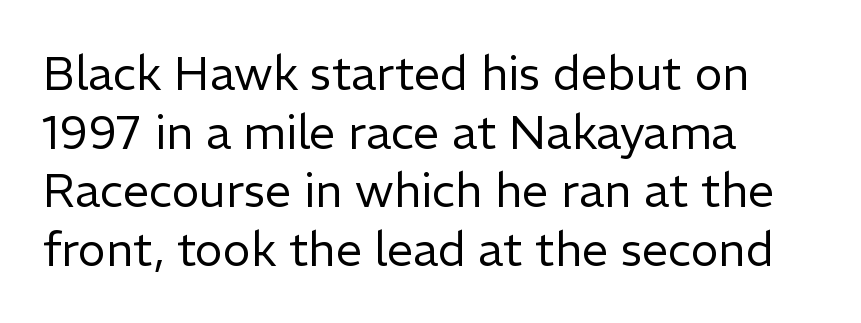
The image shows 47 px regular-weight sans-serif type, upright; set left-aligned, normal line spacing (1.25x), normal letter spacing, not underlined; low stroke contrast and a medium x-height.
